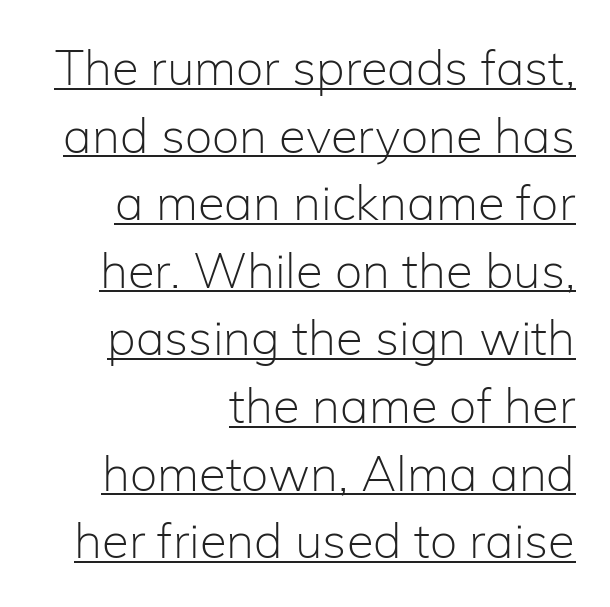
Letters have the restrained weight of plain body copy at most. A rule runs beneath these lines of type. The block of text has a typical density, with ordinary space between rows. The paragraph has a hard right edge and a soft left edge.
